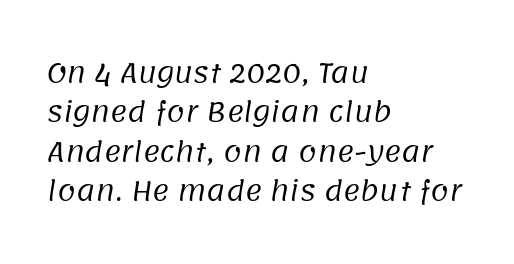
{"bold": "no", "underline": "no", "align": "left", "line_spacing": "normal", "line_spacing_ratio": 1.51, "letter_spacing": "normal", "letter_spacing_em": 0.0, "glyph_px": 26}
